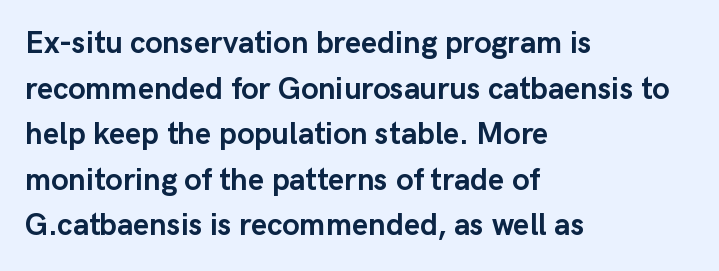
The image shows 31 px semibold sans-serif type, upright; set left-aligned, normal line spacing (1.47x), normal letter spacing, not underlined; low stroke contrast and a medium x-height.
